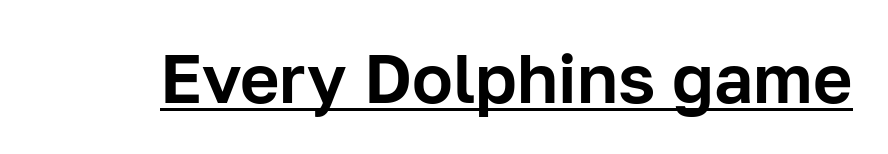
{"serif": "no", "italic": "no", "width": "normal", "stroke_contrast": "low", "x_height": "medium", "monospaced": "no", "underline": "yes", "letter_spacing": "normal", "letter_spacing_em": 0.0, "glyph_px": 68}
